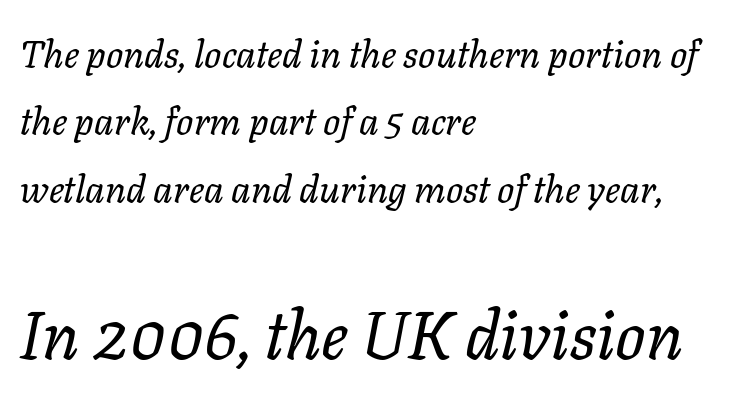
Is this a heavy cut? Hardly; it is regular or lighter. The tracking reads as untouched default to a designer's eye. Character size in the trailing block exceeds that of the leading block. The text carries the slant typical of an italic or oblique font. Each letter keeps its own natural width here, so spacing adapts to shape. The glyphs are unaccompanied by any horizontal stroke below them.
